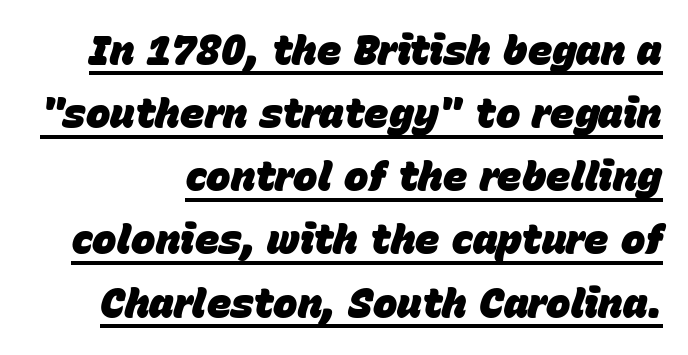
Q: Is the text bold? A: Yes.
Q: Is the text italic (slanted)? A: Yes, it leans right by about 15 degrees.
Q: Is the text underlined? A: Yes.
Q: Is the spacing between letters normal or unusually wide? A: Normal.
Q: Is the spacing between lines tight, normal or loose? A: Normal.
Q: Width (condensed, normal, or wide)? A: Normal.
Q: Stroke contrast? A: Low.
Q: x-height? A: Large.
Q: Monospaced? A: No.
